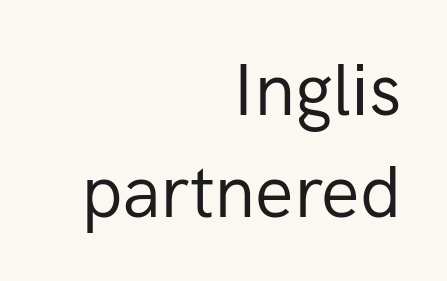
Descenders hang freely into open space. Font category for this specimen: sans-serif. The letters advance in unequal steps, a hallmark of proportional type. Words appear dense and cohesive because spacing is normal. The paragraph has a hard right edge and a soft left edge.
